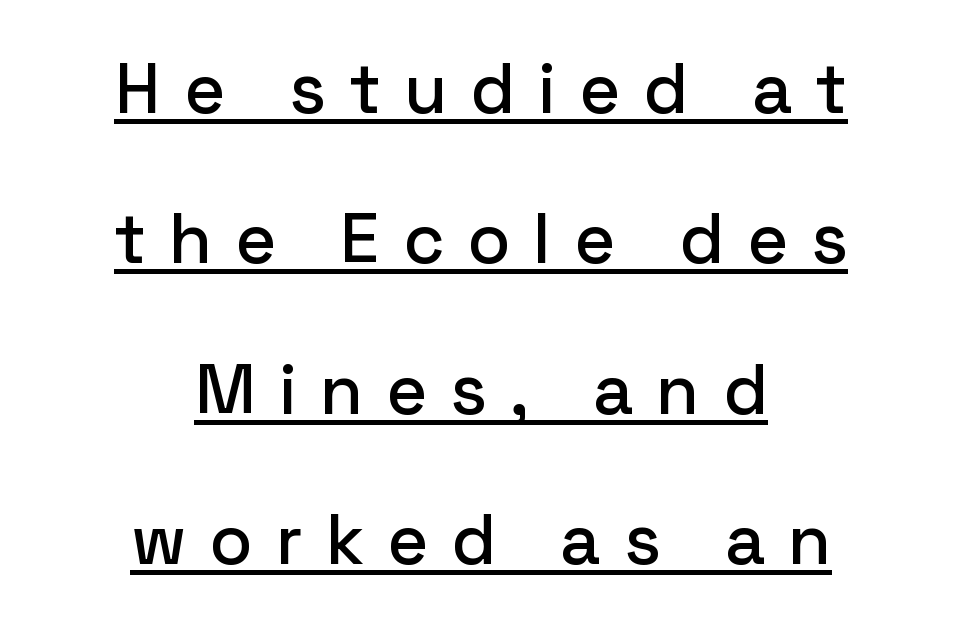
{"serif": "no", "italic": "no", "width": "normal", "stroke_contrast": "low", "x_height": "medium", "monospaced": "no", "underline": "yes", "align": "center", "line_spacing": "loose", "line_spacing_ratio": 2.15, "letter_spacing": "wide", "letter_spacing_em": 0.33, "glyph_px": 70}
